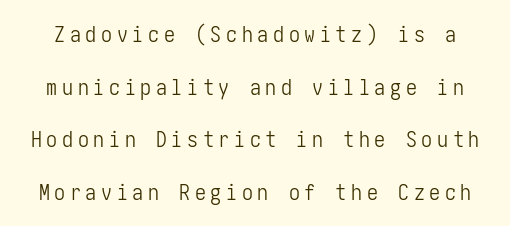
The image shows 22 px text type, upright; set loose line spacing (2.39x), unusually wide letter spacing (+0.21 em), not underlined.
